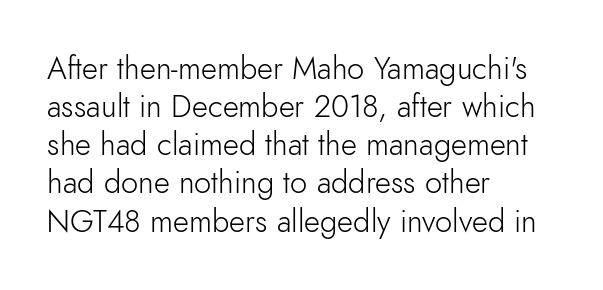
Q: Is the text bold? A: No.
Q: Is the text italic (slanted)? A: No, it is upright.
Q: Is the typeface a serif or a sans-serif typeface? A: Sans-serif.
Q: Is the text underlined? A: No.
Q: How is the paragraph aligned? A: Left-aligned.
Q: Is the spacing between letters normal or unusually wide? A: Normal.
Q: Width (condensed, normal, or wide)? A: Normal.
Q: Stroke contrast? A: Low.
Q: x-height? A: Small.
Q: Monospaced? A: No.
